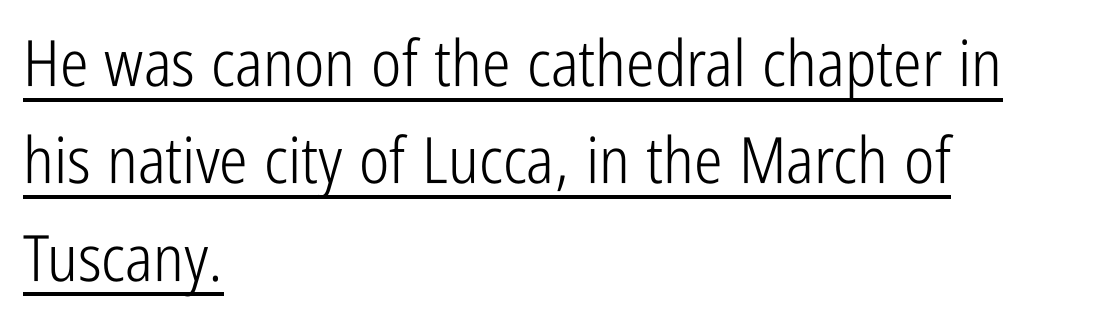
The image shows 64 px light, condensed sans-serif type, upright; set left-aligned, normal line spacing (1.52x), normal letter spacing, underlined; low stroke contrast and a medium x-height.
